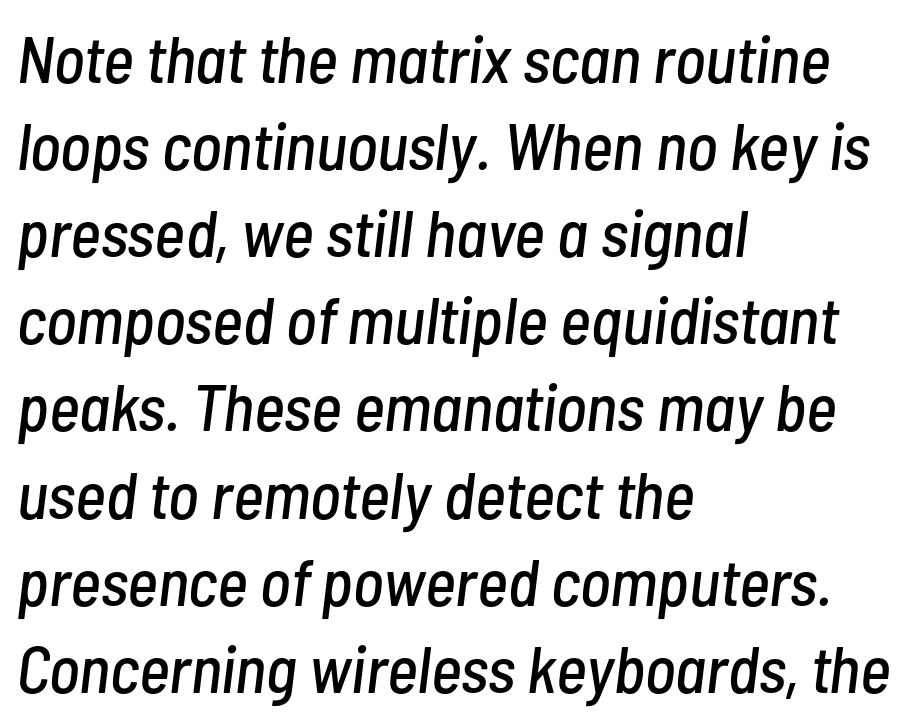
{"italic": "yes", "lean": "right", "slant_degrees": 7, "width": "condensed", "stroke_contrast": "low", "x_height": "medium", "monospaced": "no", "underline": "no", "align": "left", "line_spacing": "normal", "line_spacing_ratio": 1.32, "letter_spacing": "normal", "letter_spacing_em": 0.0, "glyph_px": 66}
